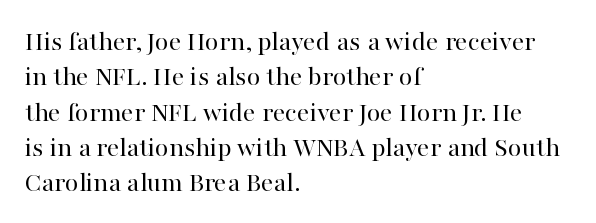
{"serif": "yes", "italic": "no", "bold": "no", "weight": "regular", "width": "normal", "stroke_contrast": "high", "x_height": "medium", "monospaced": "no", "underline": "no", "align": "left", "line_spacing": "normal", "line_spacing_ratio": 1.26, "letter_spacing": "normal", "letter_spacing_em": 0.0, "glyph_px": 28}
